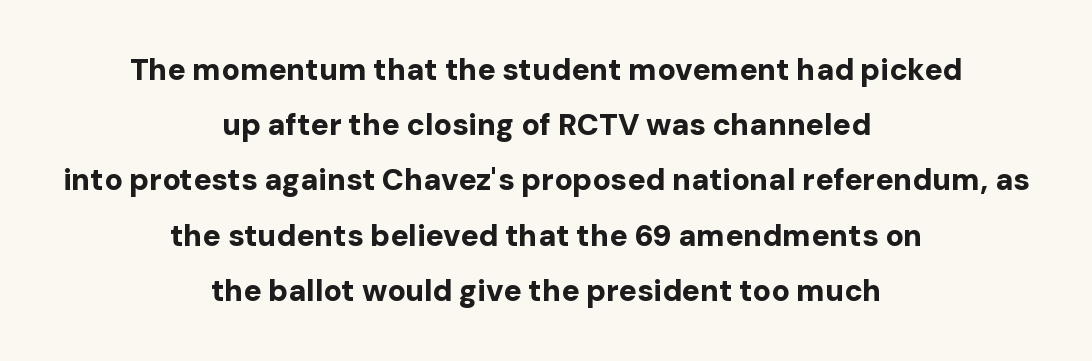
The image shows 30 px bold sans-serif type, upright; set centered, line spacing 1.84x, normal letter spacing, not underlined; low stroke contrast and a medium x-height.
